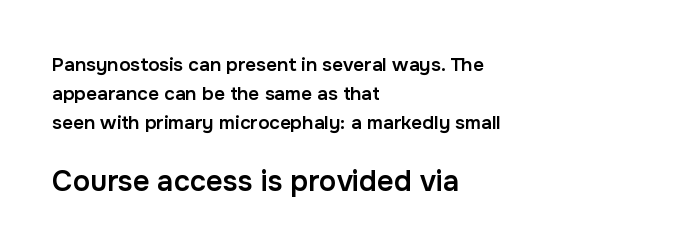
If you drew a line through each stem, it would be perfectly vertical. This is the in-between weight designers call semibold or demi. This rendering uses left alignment, leaving the right contour irregular. Of the two passages, the one underneath uses the larger point size.
